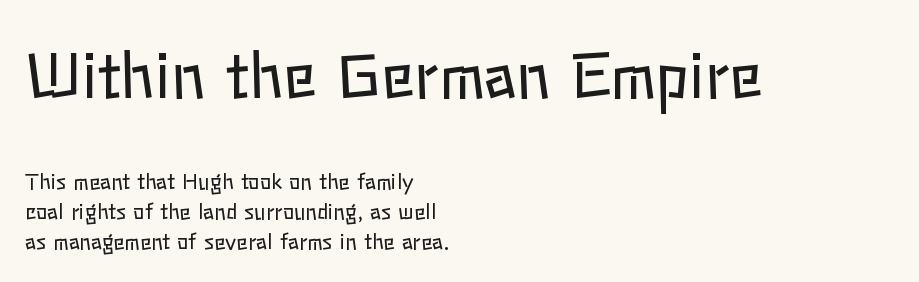
This reads as an unemphasized weight, regular at the heaviest. Reading down the block, your eye returns to a fixed left position each line. The letters stand upright; this is a roman face. These lines keep a tight, regular rhythm from letter to letter.
